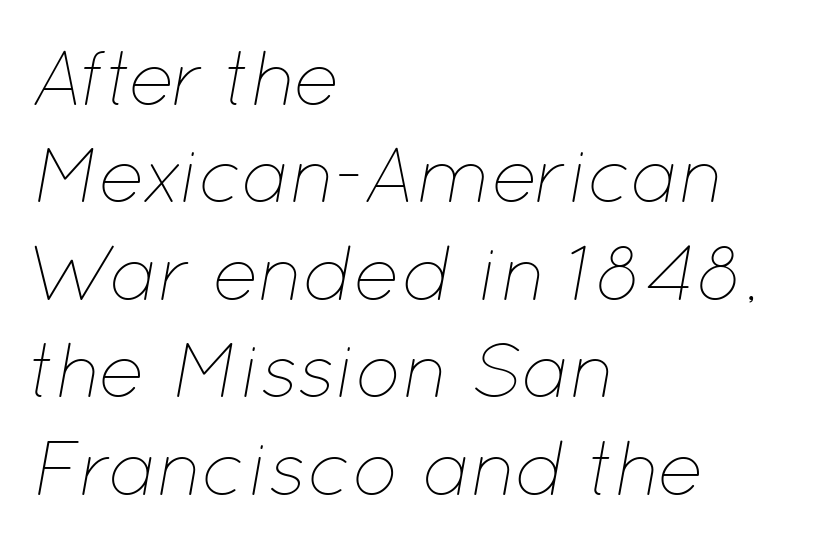
Q: Is the text bold? A: No.
Q: Is the text italic (slanted)? A: Yes, it leans right by about 12 degrees.
Q: Is the text underlined? A: No.
Q: How is the paragraph aligned? A: Left-aligned.
Q: Is the spacing between letters normal or unusually wide? A: Normal.
Q: Is the spacing between lines tight, normal or loose? A: Normal.
Q: Width (condensed, normal, or wide)? A: Normal.
Q: Stroke contrast? A: Low.
Q: x-height? A: Medium.
Q: Monospaced? A: No.
